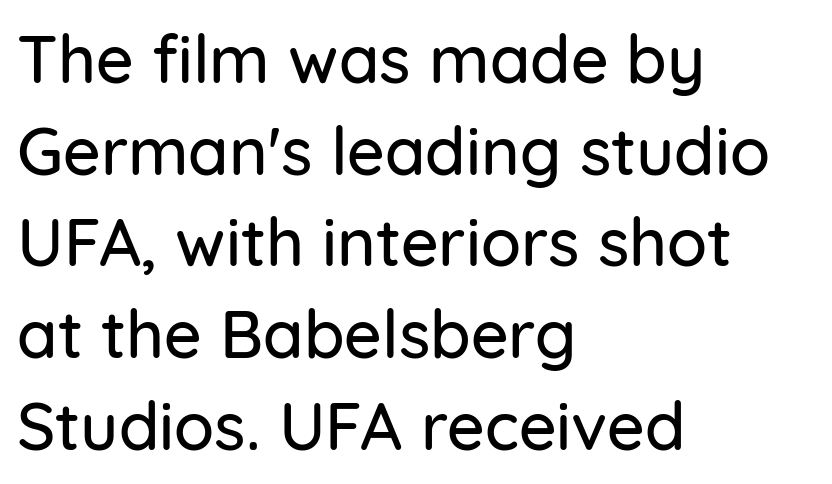
The image shows 66 px sans-serif type, upright; set left-aligned, normal line spacing (1.39x), normal letter spacing, not underlined; low stroke contrast and a medium x-height.
